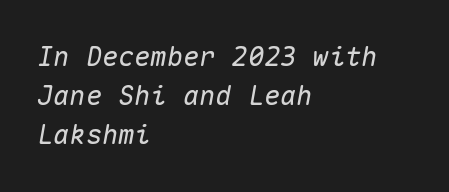
The image shows 27 px text type, italic (leaning right); set left-aligned, normal line spacing (1.45x), normal letter spacing, not underlined.
